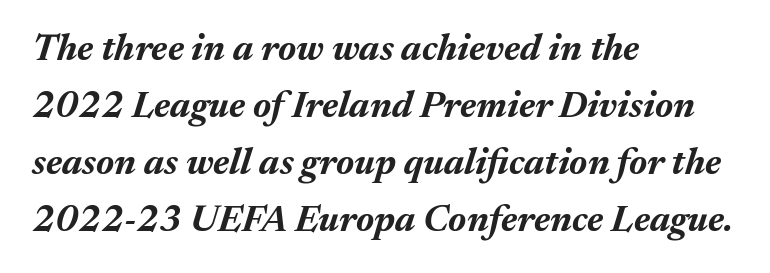
The image shows 37 px bold type, italic (leaning right); set left-aligned, normal line spacing (1.54x), normal letter spacing, not underlined; medium stroke contrast and a medium x-height.
